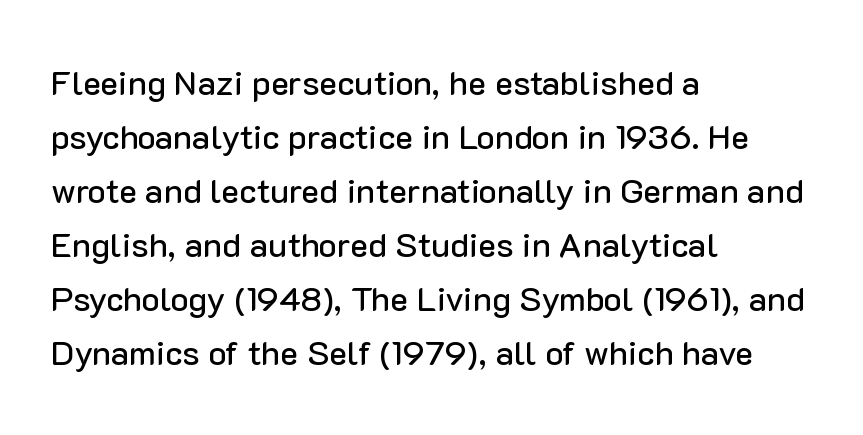
Q: Is the text italic (slanted)? A: No, it is upright.
Q: Is the typeface a serif or a sans-serif typeface? A: Sans-serif.
Q: Is the text underlined? A: No.
Q: How is the paragraph aligned? A: Left-aligned.
Q: Is the spacing between letters normal or unusually wide? A: Normal.
Q: Is the spacing between lines tight, normal or loose? A: Normal.
Q: Width (condensed, normal, or wide)? A: Normal.
Q: Stroke contrast? A: Low.
Q: x-height? A: Medium.
Q: Monospaced? A: No.
